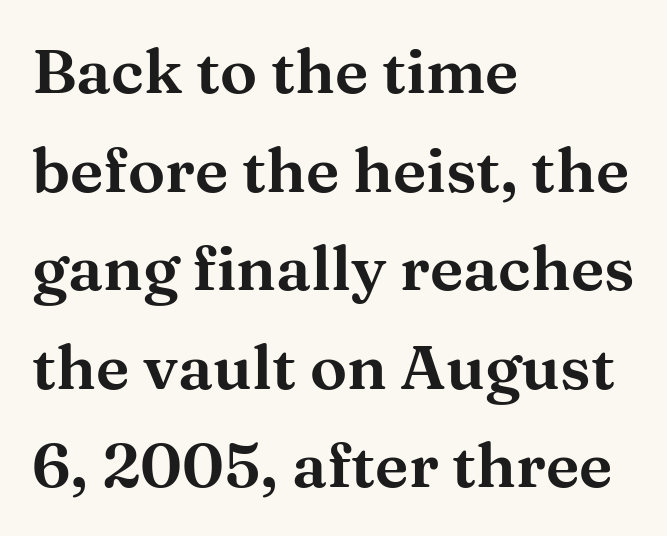
Q: Is the text italic (slanted)? A: No, it is upright.
Q: Is the typeface a serif or a sans-serif typeface? A: Serif.
Q: Is the text underlined? A: No.
Q: How is the paragraph aligned? A: Left-aligned.
Q: Is the spacing between letters normal or unusually wide? A: Normal.
Q: Is the spacing between lines tight, normal or loose? A: Normal.
Q: Width (condensed, normal, or wide)? A: Wide.
Q: Stroke contrast? A: Medium.
Q: x-height? A: Medium.
Q: Monospaced? A: No.
